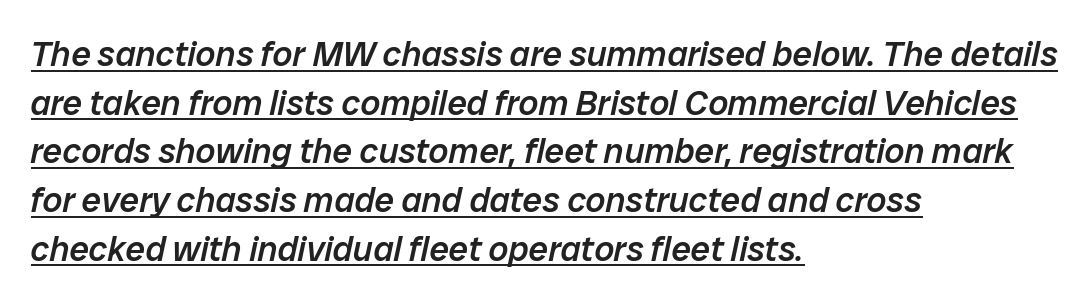
Q: Is the text bold? A: Semi-bold.
Q: Is the text italic (slanted)? A: Yes, it leans right by about 12 degrees.
Q: Is the text underlined? A: Yes.
Q: How is the paragraph aligned? A: Left-aligned.
Q: Is the spacing between letters normal or unusually wide? A: Normal.
Q: Is the spacing between lines tight, normal or loose? A: Normal.
Q: Width (condensed, normal, or wide)? A: Normal.
Q: Stroke contrast? A: Low.
Q: x-height? A: Medium.
Q: Monospaced? A: No.
